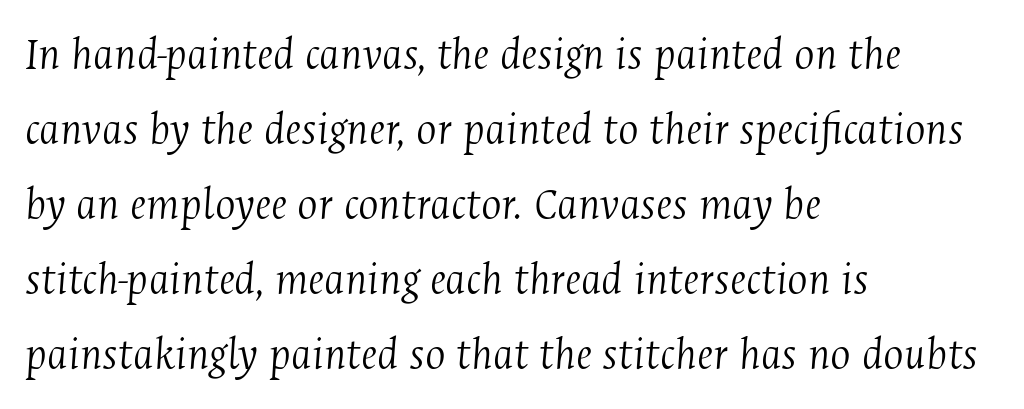
The image shows 48 px light, condensed serif type, italic (leaning right); set left-aligned, normal line spacing (1.56x), normal letter spacing, not underlined; medium stroke contrast and a medium x-height.
